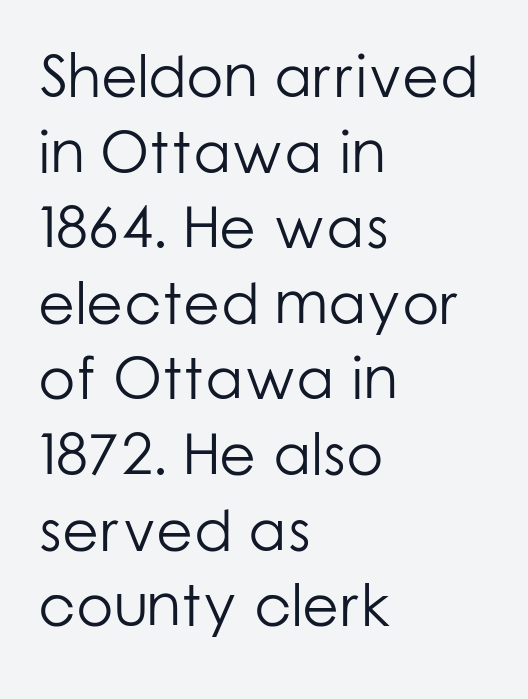
The image shows 60 px light sans-serif type, upright; set left-aligned, normal line spacing (1.26x), normal letter spacing, not underlined; low stroke contrast and a medium x-height.
